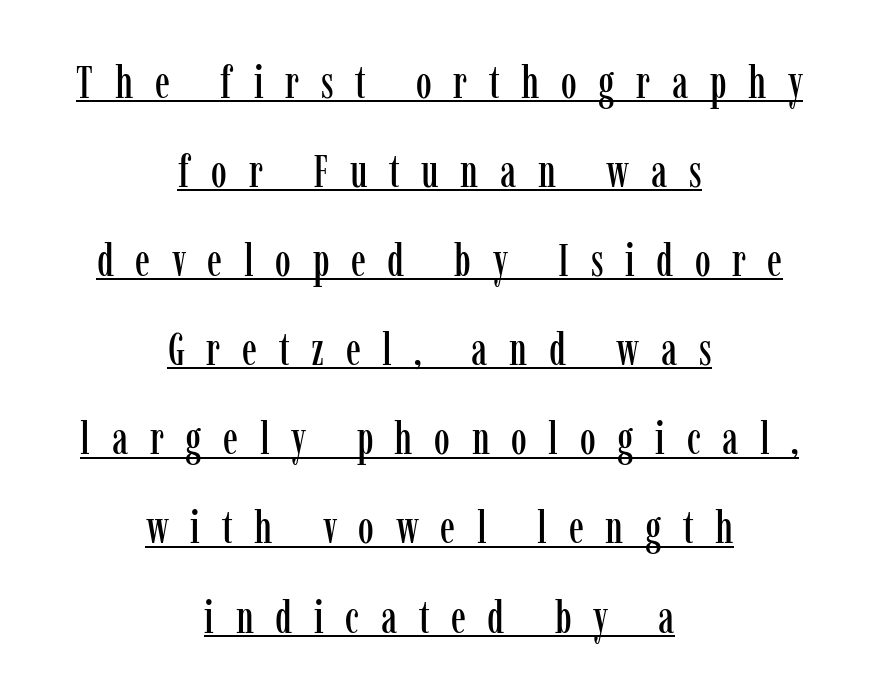
Q: Is the text italic (slanted)? A: No, it is upright.
Q: Is the typeface a serif or a sans-serif typeface? A: Serif.
Q: Is the text underlined? A: Yes.
Q: How is the paragraph aligned? A: Centered.
Q: Is the spacing between letters normal or unusually wide? A: Unusually wide.
Q: Is the spacing between lines tight, normal or loose? A: Loose.
Q: Width (condensed, normal, or wide)? A: Condensed.
Q: Stroke contrast? A: Low.
Q: x-height? A: Medium.
Q: Monospaced? A: No.
